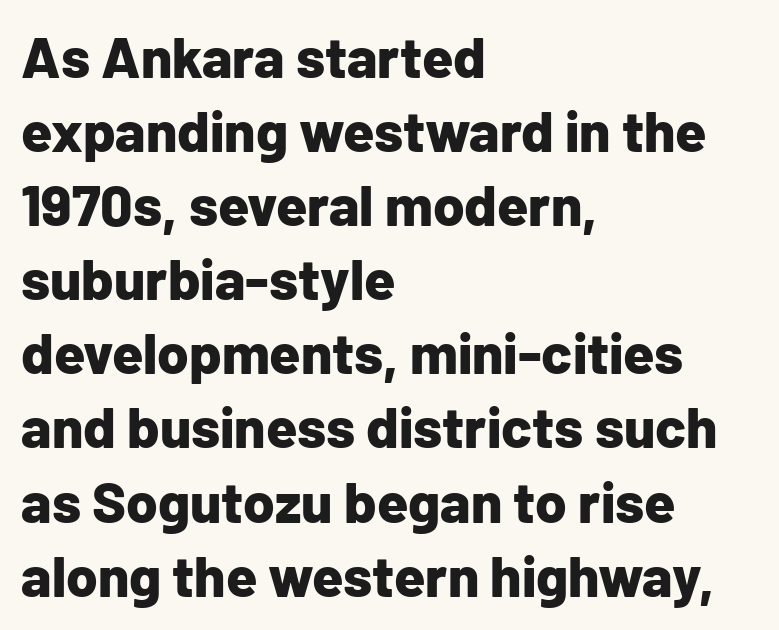
{"serif": "no", "italic": "no", "bold": "yes", "weight": "bold", "width": "normal", "stroke_contrast": "low", "x_height": "medium", "monospaced": "no", "underline": "no", "align": "left", "line_spacing": "normal", "line_spacing_ratio": 1.3, "letter_spacing": "normal", "letter_spacing_em": 0.0, "glyph_px": 57}
